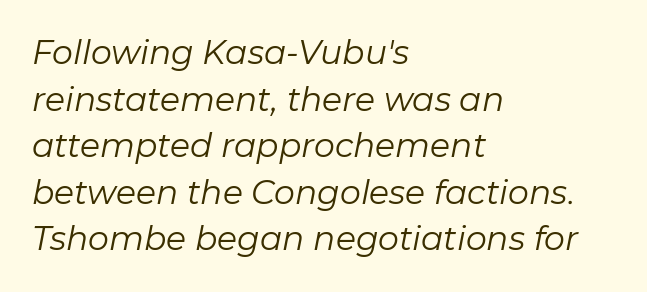
The image shows 33 px regular-weight type, italic (leaning right); set left-aligned, normal line spacing (1.41x), normal letter spacing, not underlined; low stroke contrast and a medium x-height.
